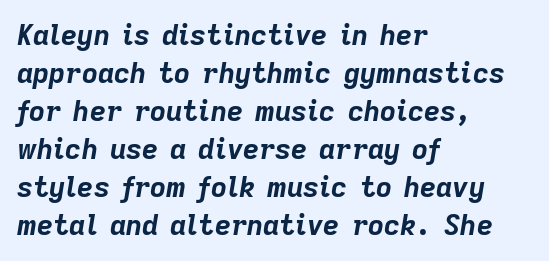
{"italic": "yes", "lean": "right", "slant_degrees": 9, "bold": "yes", "weight": "bold", "width": "normal", "stroke_contrast": "low", "x_height": "medium", "monospaced": "no", "underline": "no", "align": "left", "line_spacing": "normal", "line_spacing_ratio": 1.36, "letter_spacing": "normal", "letter_spacing_em": 0.0, "glyph_px": 28}
